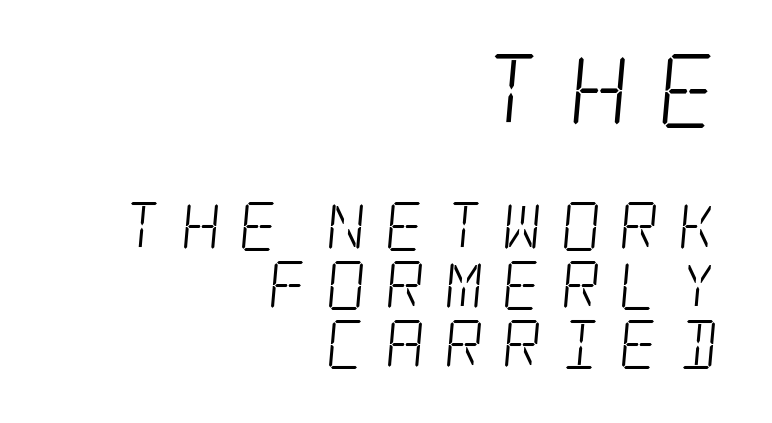
Is the letter spacing exaggerated? Yes — the characters are pushed far apart. The characters display serif detailing at their extremities. Horizontally, the lines are justified to the trailing edge only. Quick note: underline off. Think standard paragraph weight, or any step lighter than that. A student would notice the top passage is typeset larger than what follows.
